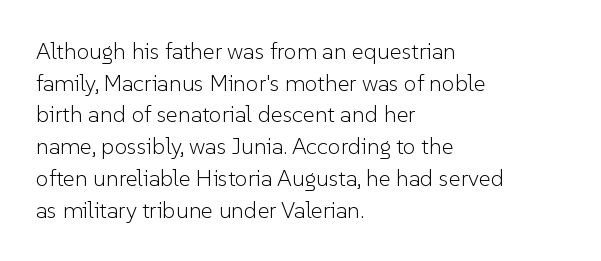
Q: Is the text bold? A: No.
Q: Is the text italic (slanted)? A: No, it is upright.
Q: Is the text underlined? A: No.
Q: How is the paragraph aligned? A: Left-aligned.
Q: Is the spacing between letters normal or unusually wide? A: Normal.
Q: Is the spacing between lines tight, normal or loose? A: Normal.
